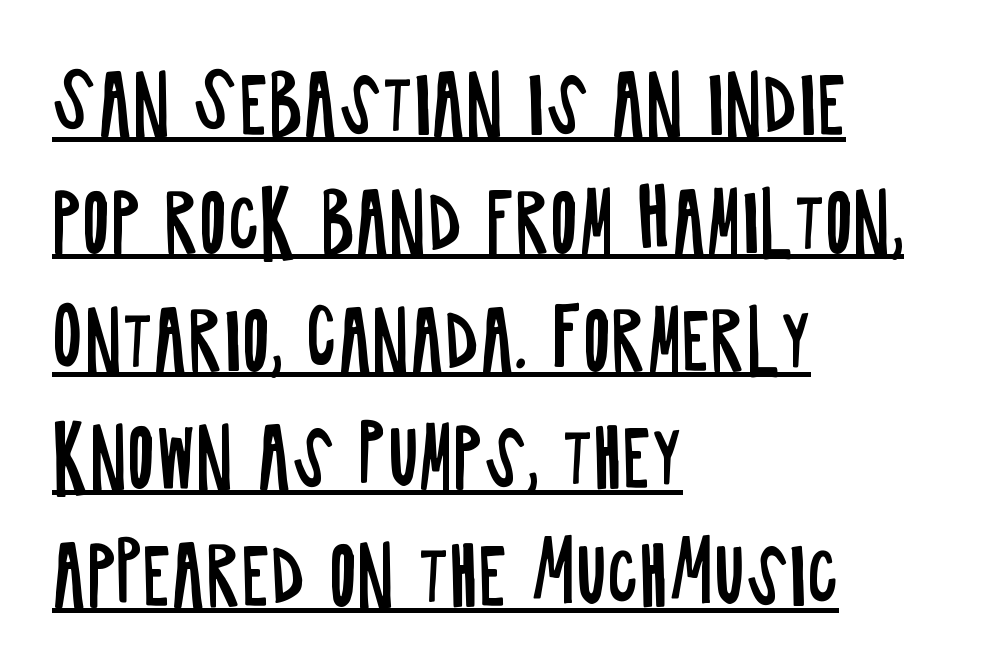
Q: Is the text bold? A: No.
Q: Is the text italic (slanted)? A: No, it is upright.
Q: Is the typeface a serif or a sans-serif typeface? A: Sans-serif.
Q: Is the text underlined? A: Yes.
Q: How is the paragraph aligned? A: Left-aligned.
Q: Is the spacing between letters normal or unusually wide? A: Normal.
Q: Is the spacing between lines tight, normal or loose? A: Normal.
Q: Width (condensed, normal, or wide)? A: Condensed.
Q: Stroke contrast? A: Low.
Q: x-height? A: Large.
Q: Monospaced? A: No.
